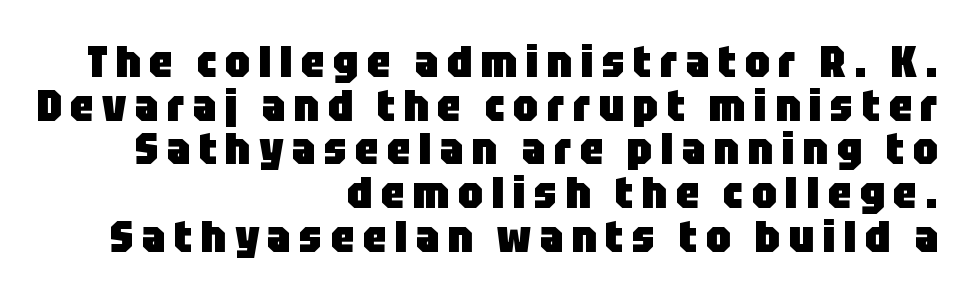
Q: Is the text bold? A: Yes.
Q: Is the text italic (slanted)? A: No, it is upright.
Q: Is the typeface a serif or a sans-serif typeface? A: Sans-serif.
Q: Is the text underlined? A: No.
Q: How is the paragraph aligned? A: Right-aligned.
Q: Is the spacing between lines tight, normal or loose? A: Tight.
Q: Width (condensed, normal, or wide)? A: Condensed.
Q: Stroke contrast? A: Low.
Q: x-height? A: Large.
Q: Monospaced? A: No.
